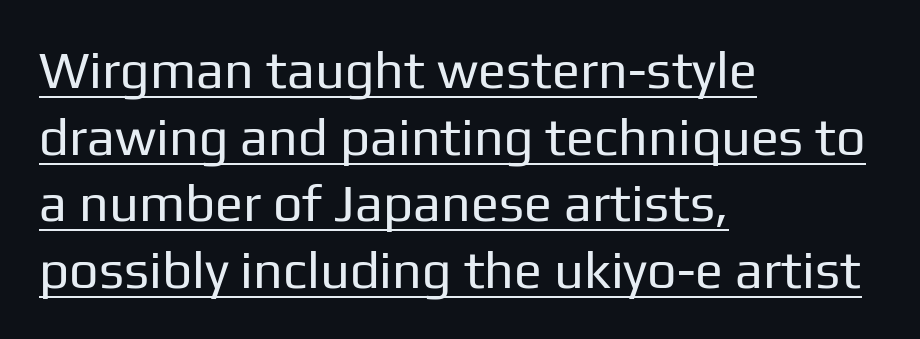
The image shows 52 px regular-weight sans-serif type, upright; set left-aligned, normal line spacing (1.28x), normal letter spacing, underlined; low stroke contrast and a medium x-height.
